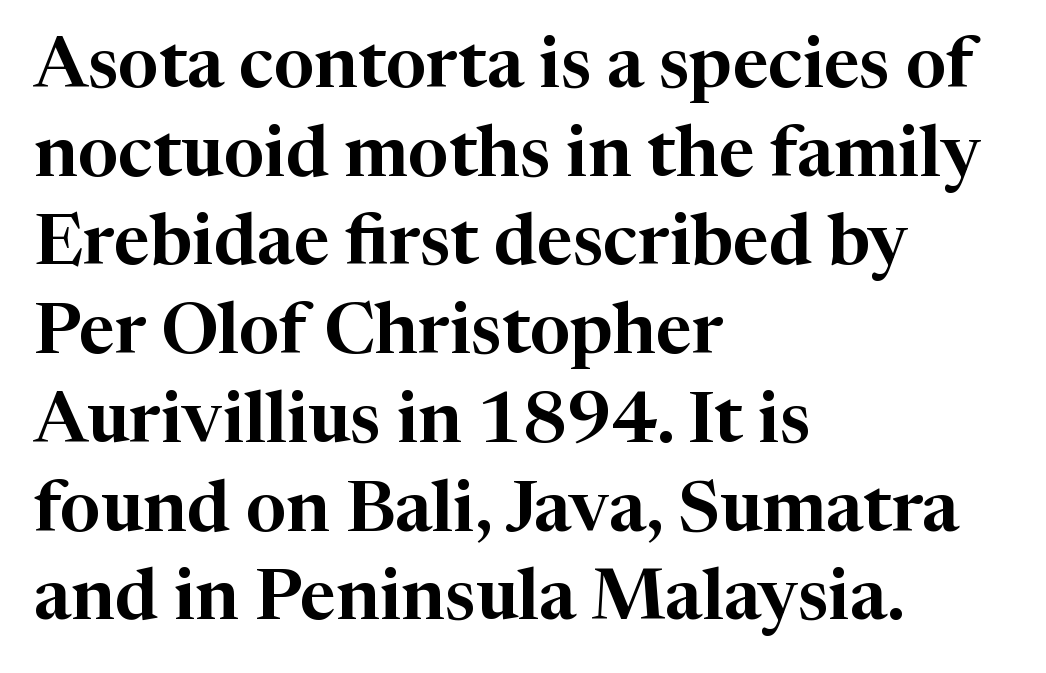
Plain, unruled lines of type. In CSS terms this would be text-align: left. Does the leading feel generous? No, just average. The rendering keeps characters at their native spacing. Is this a sans? No — the strokes have serifs. Spacing verdict: proportional, widths tailored to each character.
